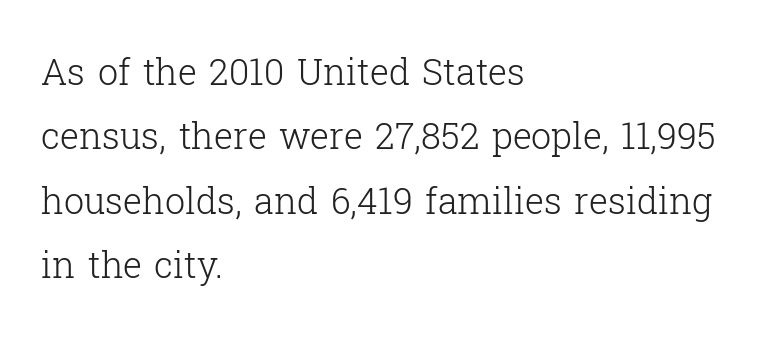
The image shows 36 px light serif type, upright; set left-aligned, line spacing 1.79x, normal letter spacing, not underlined; low stroke contrast and a medium x-height.
